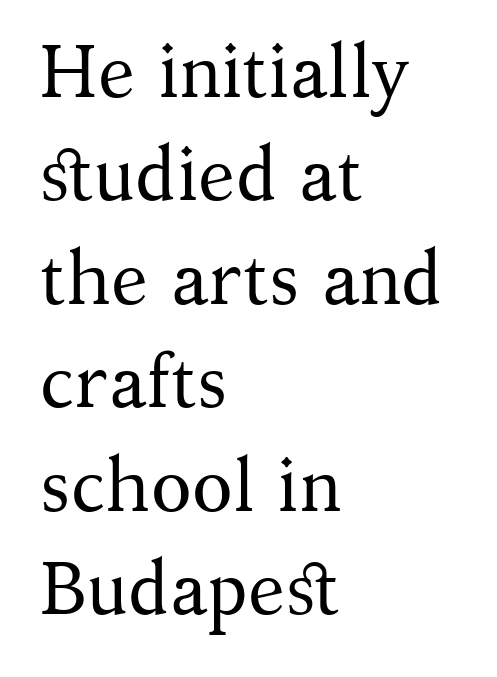
{"serif": "yes", "italic": "no", "bold": "no", "weight": "regular", "width": "normal", "stroke_contrast": "medium", "x_height": "medium", "monospaced": "no", "underline": "no", "align": "left", "line_spacing": "normal", "line_spacing_ratio": 1.38, "letter_spacing": "normal", "letter_spacing_em": 0.0, "glyph_px": 75}
